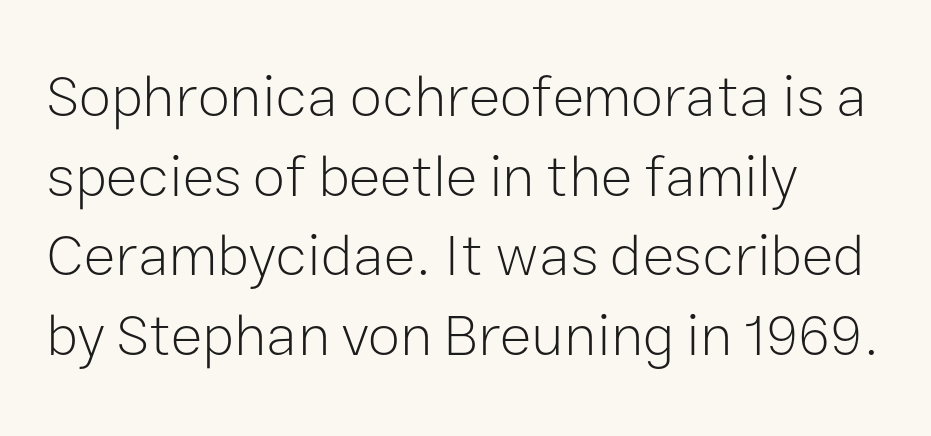
{"serif": "no", "italic": "no", "bold": "no", "weight": "light", "width": "normal", "stroke_contrast": "low", "x_height": "medium", "monospaced": "no", "underline": "no", "align": "left", "line_spacing": "normal", "line_spacing_ratio": 1.35, "letter_spacing": "normal", "letter_spacing_em": 0.0, "glyph_px": 59}
